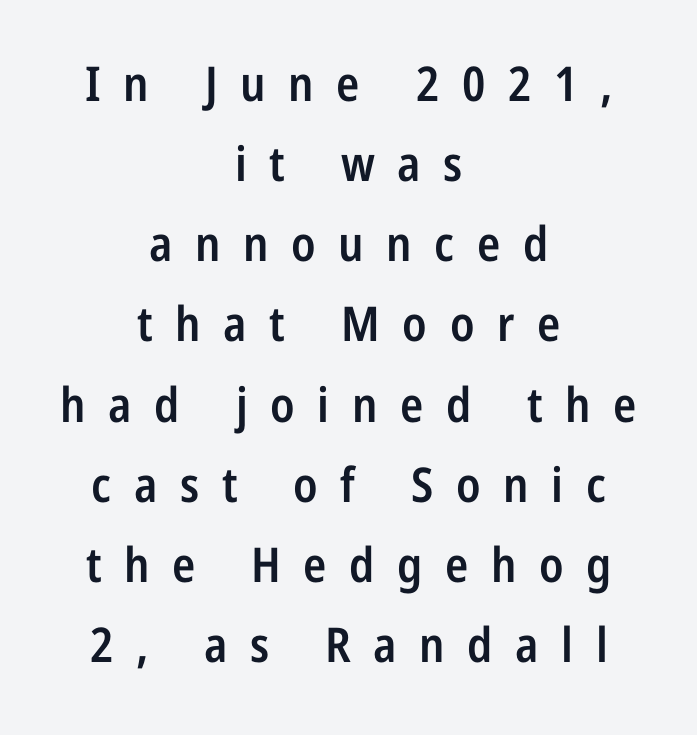
The font family rendered here belongs to the sans-serif group. The letters advance in unequal steps, a hallmark of proportional type. Rule under the text: the space is simply empty. The setting favours the middle, as headings and verse often do. This sample keeps an unexceptional amount of space between lines.
